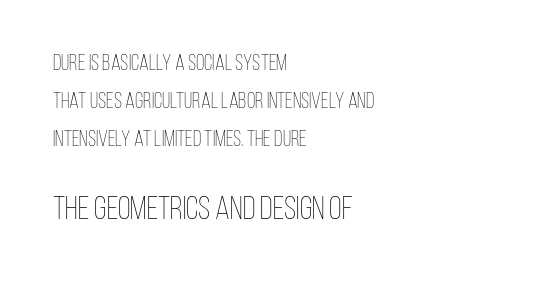
Q: Is the text bold? A: No.
Q: Is the text italic (slanted)? A: No, it is upright.
Q: Is the text underlined? A: No.
Q: How is the paragraph aligned? A: Left-aligned.
Q: Is the spacing between letters normal or unusually wide? A: Normal.
Q: Which block of text is set in a larger size, the first (top) or the second (bottom)? A: The second (bottom) one.
Q: Width (condensed, normal, or wide)? A: Condensed.
Q: Stroke contrast? A: Low.
Q: x-height? A: Large.
Q: Monospaced? A: No.
